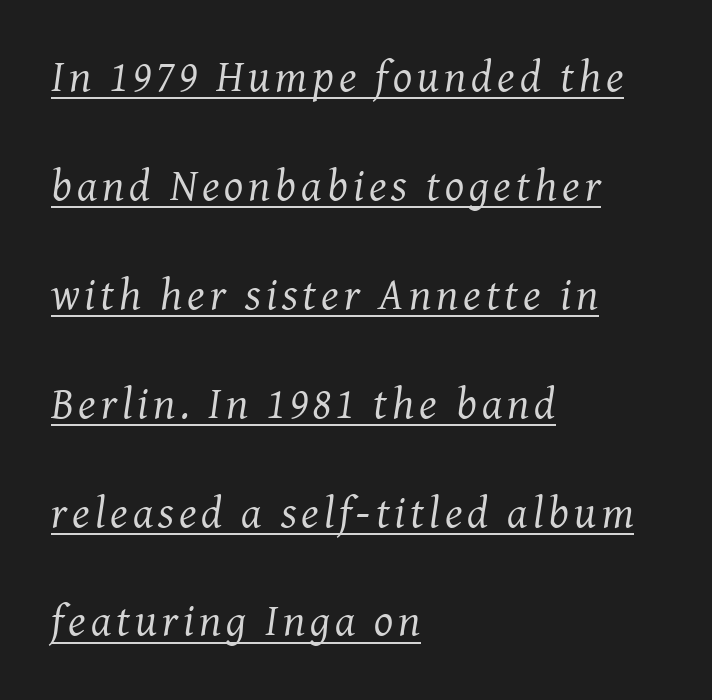
Here the designer chose a conventional face with non-uniform glyph widths. Posture: slanted. Font category for this specimen: serif. What decoration does the sample have? An underline.
